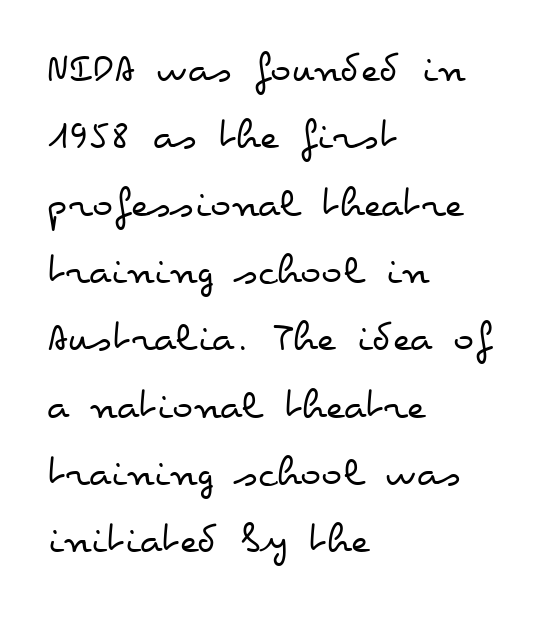
The image shows 44 px regular-weight, wide type, upright; set left-aligned, normal line spacing (1.53x), normal letter spacing, not underlined; low stroke contrast and a small x-height.
